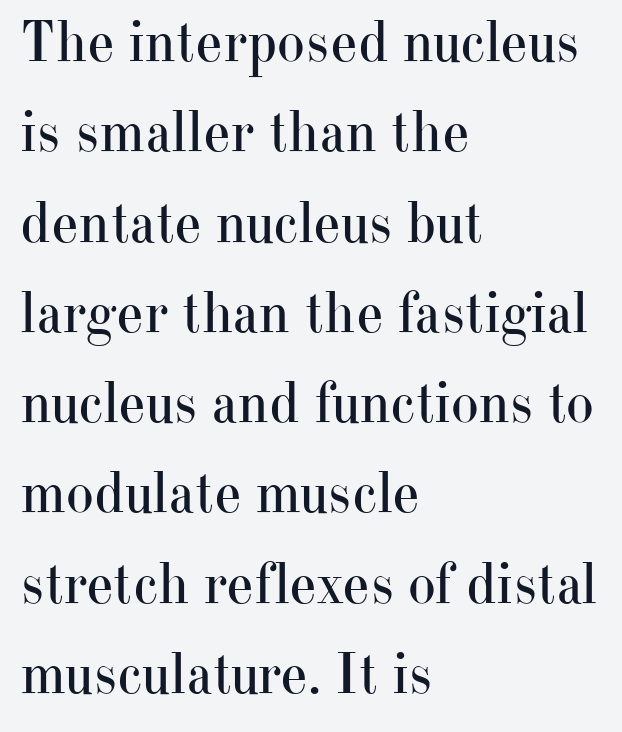
{"serif": "yes", "italic": "no", "bold": "no", "weight": "regular", "width": "normal", "stroke_contrast": "high", "x_height": "small", "monospaced": "no", "underline": "no", "align": "left", "line_spacing": "normal", "line_spacing_ratio": 1.53, "letter_spacing": "normal", "letter_spacing_em": 0.0, "glyph_px": 59}
